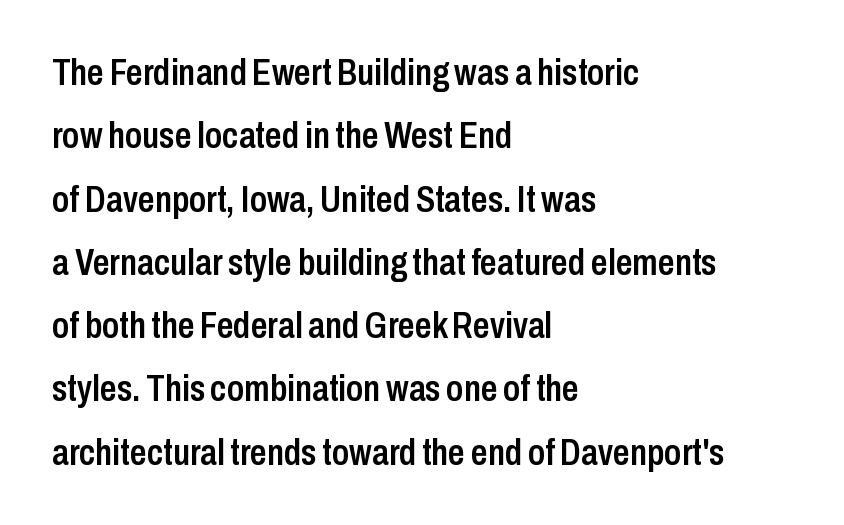
The image shows 37 px semibold, condensed sans-serif type, upright; set left-aligned, line spacing 1.71x, normal letter spacing, not underlined; low stroke contrast and a medium x-height.
